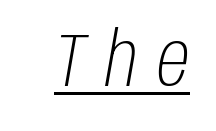
This rendering widens character spacing well past its baseline value. Here the designer chose a conventional face with non-uniform glyph widths. Each stroke keeps to a modest, everyday thickness or less. You can see a thin bar hugging the bottom of the glyphs.
